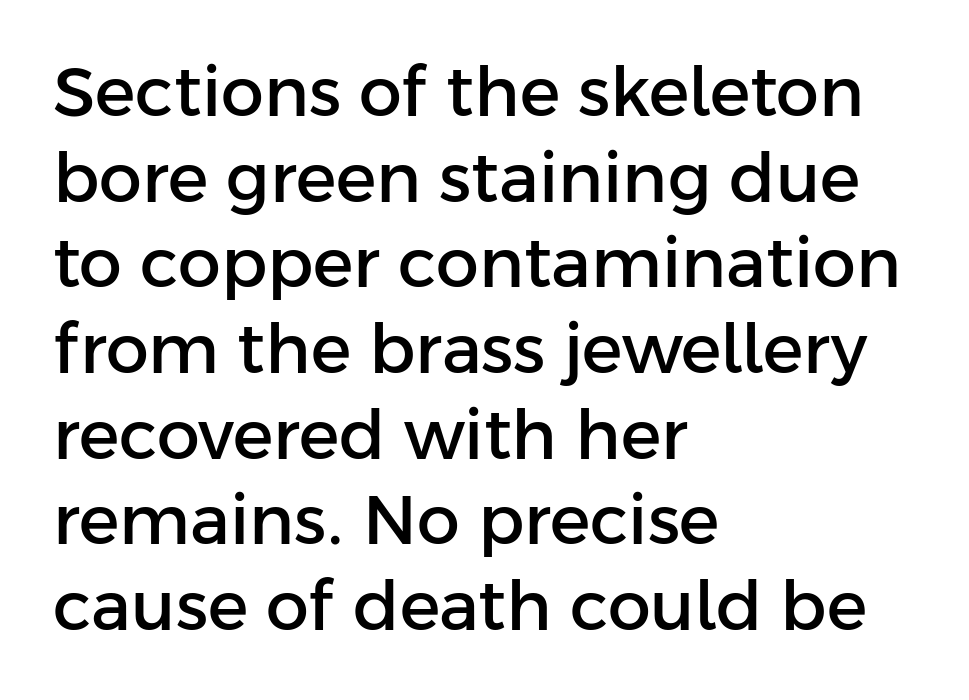
The image shows 68 px sans-serif type, upright; set left-aligned, normal line spacing (1.26x), normal letter spacing, not underlined; low stroke contrast and a medium x-height.
